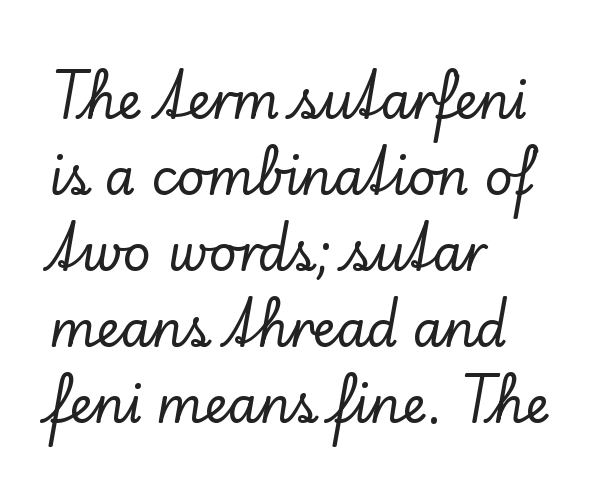
{"serif": "yes", "width": "normal", "stroke_contrast": "low", "x_height": "small", "monospaced": "no", "underline": "no", "align": "left", "line_spacing": "normal", "line_spacing_ratio": 1.55, "letter_spacing": "normal", "letter_spacing_em": 0.0, "glyph_px": 49}
